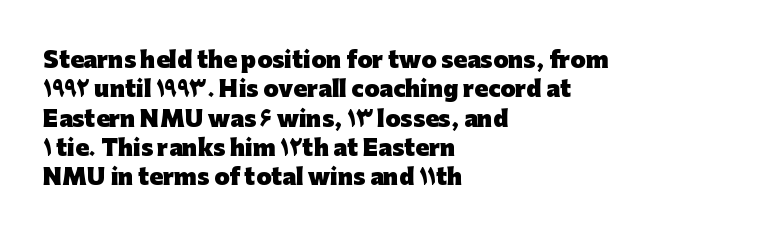
Q: Is the text bold? A: Yes.
Q: Is the text italic (slanted)? A: No, it is upright.
Q: Is the text underlined? A: No.
Q: How is the paragraph aligned? A: Left-aligned.
Q: Is the spacing between letters normal or unusually wide? A: Normal.
Q: Is the spacing between lines tight, normal or loose? A: Normal.
